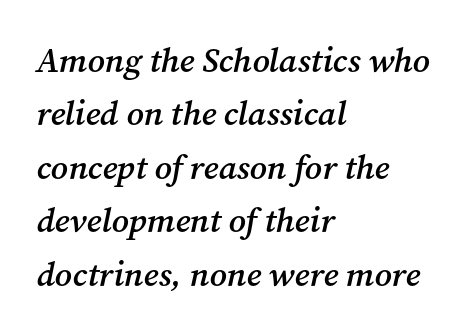
{"serif": "yes", "italic": "yes", "lean": "right", "slant_degrees": 12, "bold": "semi", "weight": "semibold", "width": "normal", "stroke_contrast": "medium", "x_height": "medium", "monospaced": "no", "underline": "no", "align": "left", "line_spacing": "normal", "line_spacing_ratio": 1.57, "letter_spacing": "normal", "letter_spacing_em": 0.0, "glyph_px": 34}
